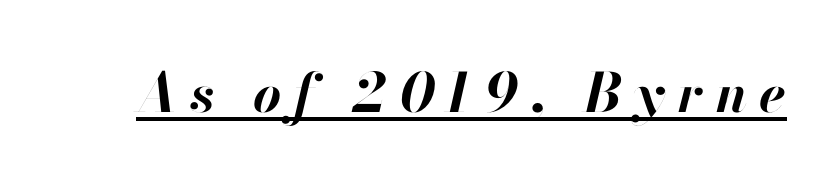
The image shows 54 px bold type, italic (leaning right); set unusually wide letter spacing (+0.23 em), underlined; high stroke contrast and a small x-height.
